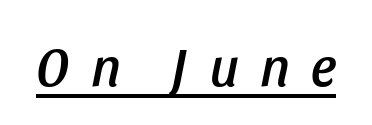
Q: Is the text italic (slanted)? A: Yes, it leans right by about 11 degrees.
Q: Is the text underlined? A: Yes.
Q: Is the spacing between letters normal or unusually wide? A: Unusually wide.
Q: Width (condensed, normal, or wide)? A: Condensed.
Q: Stroke contrast? A: Low.
Q: x-height? A: Large.
Q: Monospaced? A: No.
